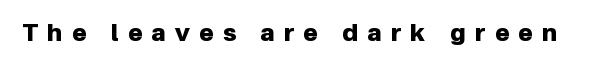
{"italic": "no", "bold": "yes", "underline": "no", "letter_spacing": "wide", "letter_spacing_em": 0.39, "glyph_px": 24}
